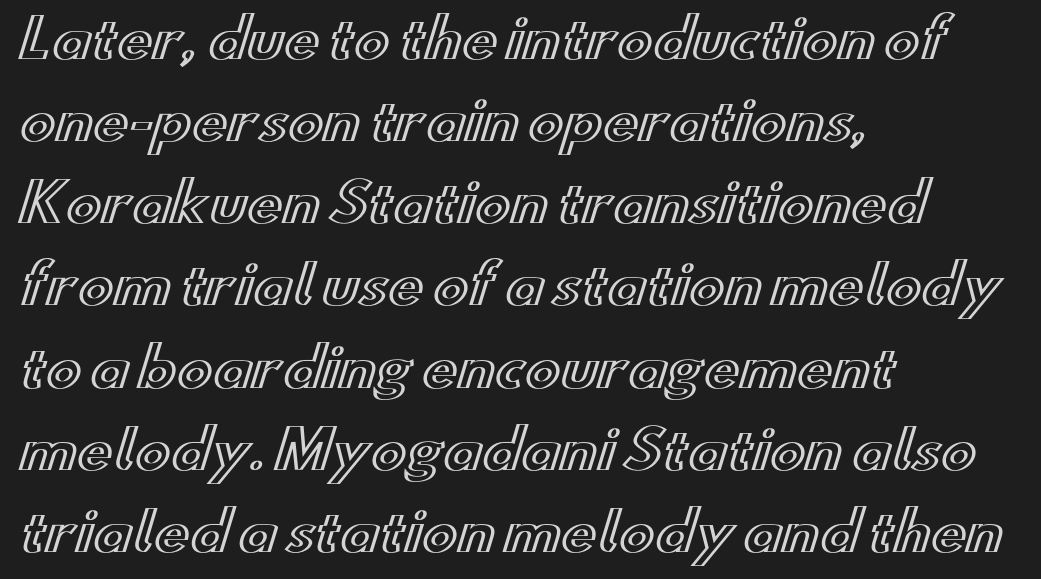
{"width": "wide", "x_height": "small", "monospaced": "no", "underline": "no", "align": "left", "line_spacing": "normal", "line_spacing_ratio": 1.55, "letter_spacing": "normal", "letter_spacing_em": 0.0, "glyph_px": 53}
